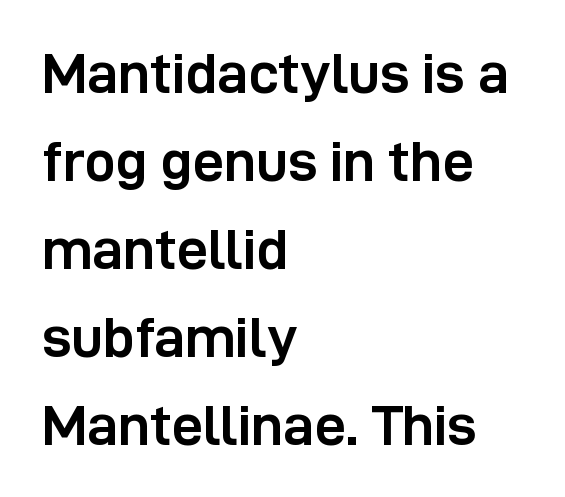
{"serif": "no", "italic": "no", "bold": "yes", "weight": "semibold", "width": "normal", "stroke_contrast": "low", "x_height": "medium", "monospaced": "no", "underline": "no", "align": "left", "line_spacing": "normal", "line_spacing_ratio": 1.57, "letter_spacing": "normal", "letter_spacing_em": 0.0, "glyph_px": 56}
